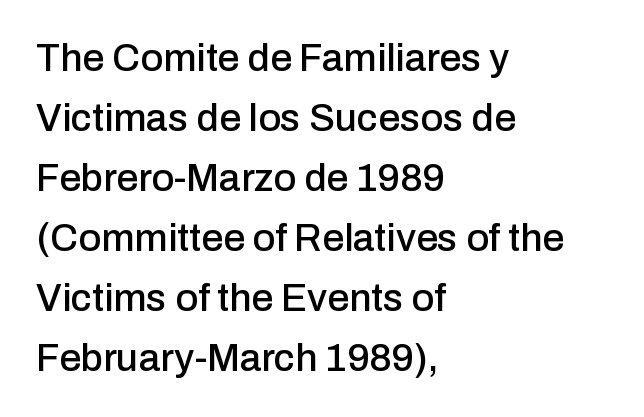
{"serif": "no", "italic": "no", "width": "normal", "stroke_contrast": "low", "x_height": "medium", "monospaced": "no", "underline": "no", "align": "left", "line_spacing": "normal", "line_spacing_ratio": 1.54, "letter_spacing": "normal", "letter_spacing_em": 0.0, "glyph_px": 39}
